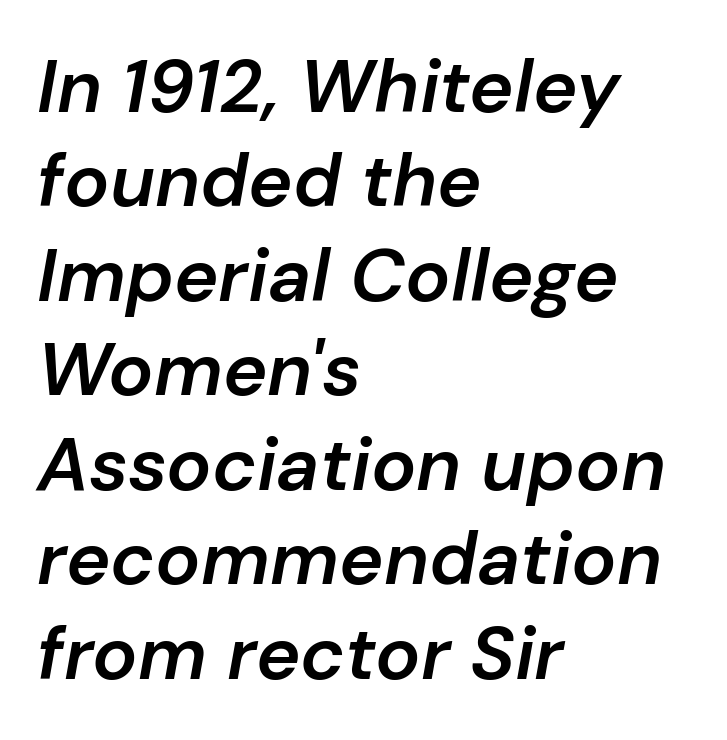
Q: Is the text bold? A: Semi-bold.
Q: Is the text italic (slanted)? A: Yes, it leans right by about 10 degrees.
Q: Is the text underlined? A: No.
Q: How is the paragraph aligned? A: Left-aligned.
Q: Is the spacing between letters normal or unusually wide? A: Normal.
Q: Is the spacing between lines tight, normal or loose? A: Normal.
Q: Width (condensed, normal, or wide)? A: Normal.
Q: Stroke contrast? A: Low.
Q: x-height? A: Medium.
Q: Monospaced? A: No.
